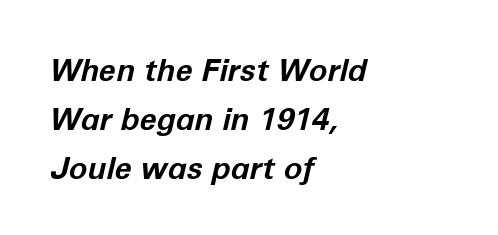
{"italic": "yes", "lean": "right", "slant_degrees": 12, "bold": "yes", "weight": "bold", "width": "normal", "stroke_contrast": "low", "x_height": "medium", "monospaced": "no", "underline": "no", "align": "left", "line_spacing": "normal", "line_spacing_ratio": 1.58, "letter_spacing": "normal", "letter_spacing_em": 0.0, "glyph_px": 31}
